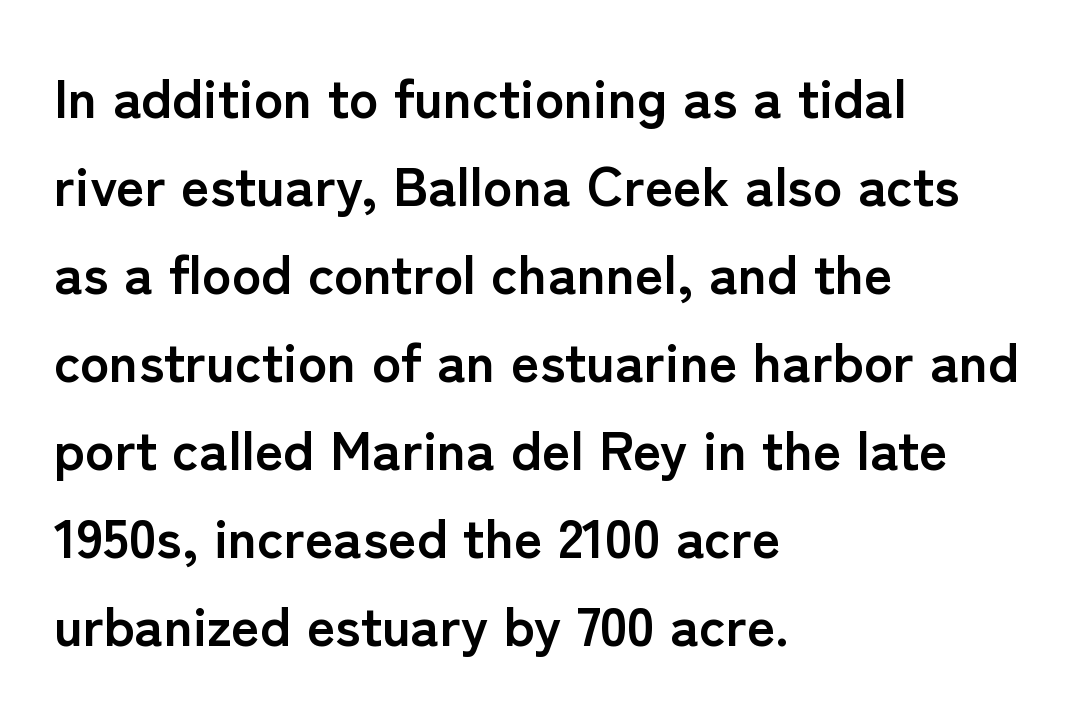
Casual observation: everything's shoved over to the left. Nope, not italic — everything's standing straight. Stroke thickness is high; the sample reads as a true bold. A bare baseline throughout the passage.
